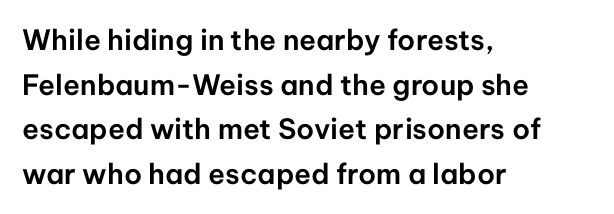
The image shows 28 px sans-serif type, upright; set left-aligned, normal line spacing (1.59x), normal letter spacing, not underlined; low stroke contrast and a medium x-height.
